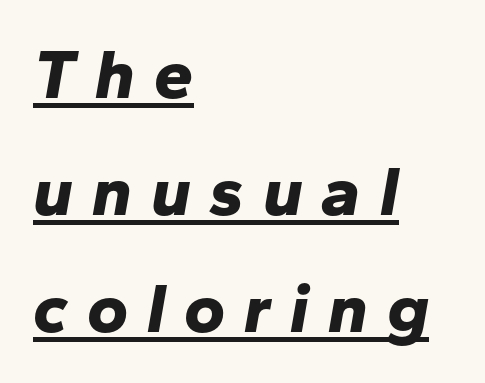
{"italic": "yes", "lean": "right", "slant_degrees": 10, "bold": "yes", "weight": "bold", "width": "normal", "stroke_contrast": "low", "x_height": "medium", "monospaced": "no", "underline": "yes", "align": "left", "line_spacing": "normal", "line_spacing_ratio": 1.67, "letter_spacing": "wide", "letter_spacing_em": 0.27, "glyph_px": 70}
